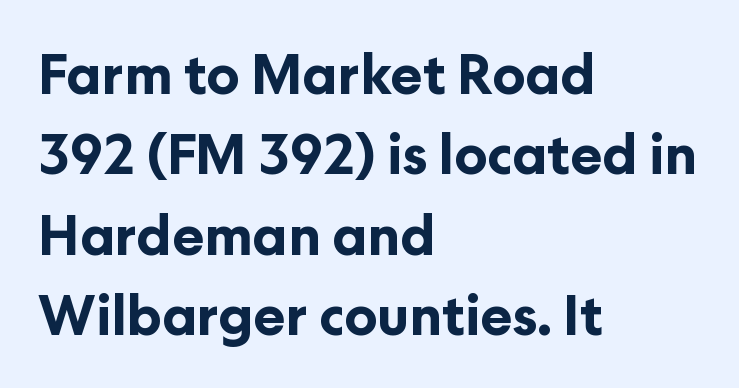
When letters stand straight like this, we call the style roman or upright. Classification — sans serif. The leading is moderate, giving the passage an even texture. Weight: bold.
